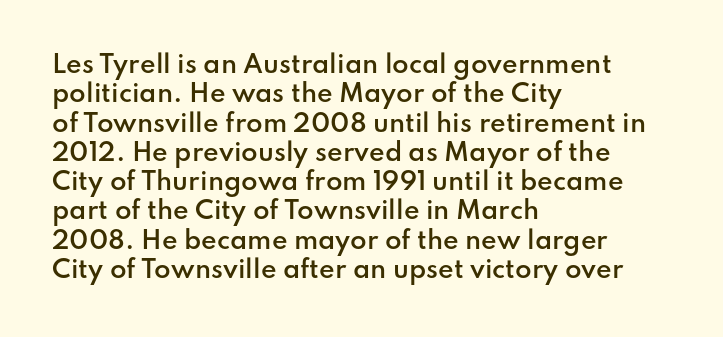
{"italic": "no", "bold": "semi", "underline": "no", "align": "left", "line_spacing_ratio": 1.22, "letter_spacing": "normal", "letter_spacing_em": 0.0, "glyph_px": 24}
